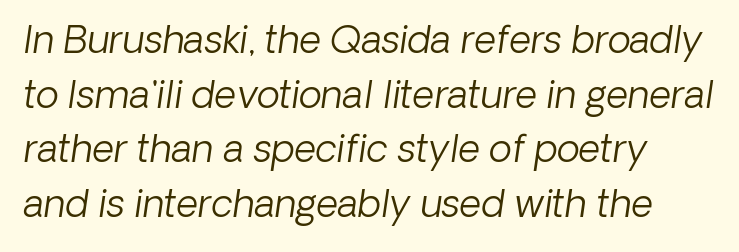
Q: Is the text bold? A: No.
Q: Is the typeface a serif or a sans-serif typeface? A: Sans-serif.
Q: Is the text underlined? A: No.
Q: Is the spacing between letters normal or unusually wide? A: Normal.
Q: Is the spacing between lines tight, normal or loose? A: Normal.
Q: Width (condensed, normal, or wide)? A: Normal.
Q: Stroke contrast? A: Low.
Q: x-height? A: Medium.
Q: Monospaced? A: No.
